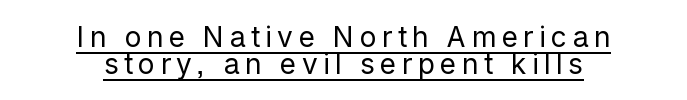
Regarding leading, the lines here are crowded together. Tall strokes in this sample are plumb rather than angled. Which margin do the lines hug? Neither — every line sits in the middle. Each letter keeps its own natural width here, so spacing adapts to shape. Look at the bottom of the vertical strokes: they stop flat, with no serifs.
